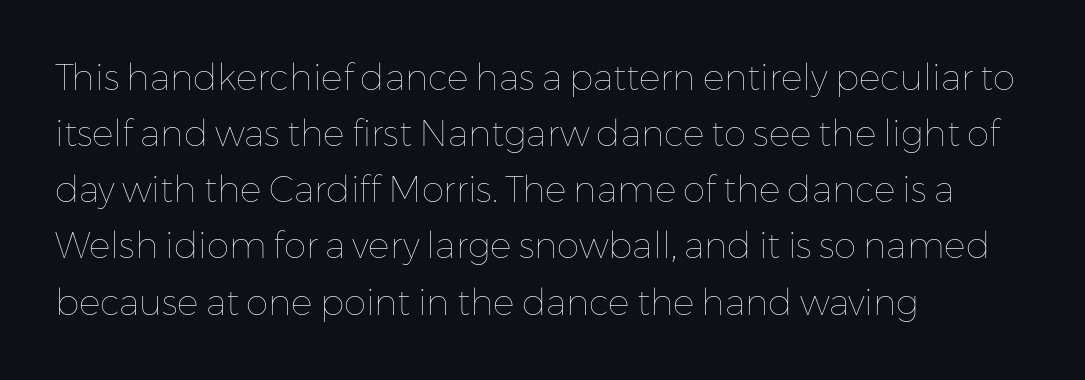
Posture: straight, roman, zero tilt. These glyphs show unthickened strokes, regular width or finer. Is this a fixed-width face? No — the glyphs have proportional, varying widths. Interline gaps are of average width in this sample. Lines of text with bare space underneath. Honestly, the letter spacing is just normal — you wouldn't notice it.
